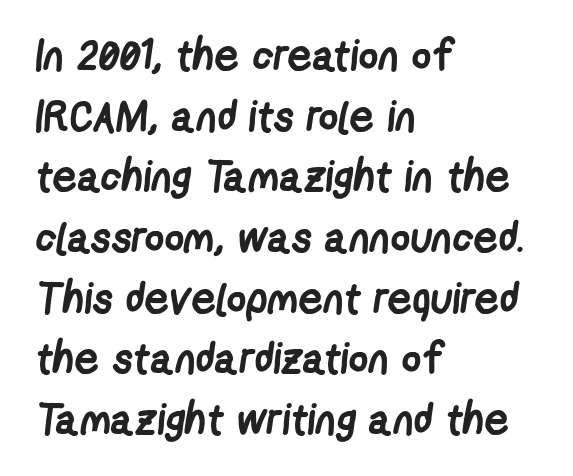
Do the characters align in a grid? No, the font is proportional. In CSS terms this would be text-align: left. Students, note that the glyphs here touch the page at normal intervals. I'd call this a sans setting — the letters go barefoot. Each glyph is drawn with heavy, bold strokes.
